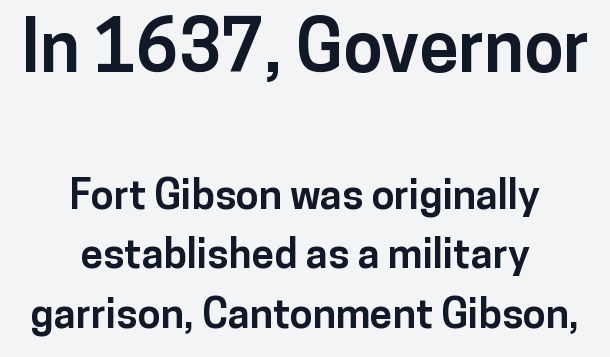
{"serif": "no", "italic": "no", "bold": "yes", "weight": "bold", "width": "normal", "stroke_contrast": "low", "x_height": "medium", "monospaced": "no", "underline": "no", "align": "center", "line_spacing": "normal", "line_spacing_ratio": 1.45, "letter_spacing": "normal", "letter_spacing_em": 0.0, "larger_block": "first", "size_ratio": 1.73, "glyph_px": 71}
